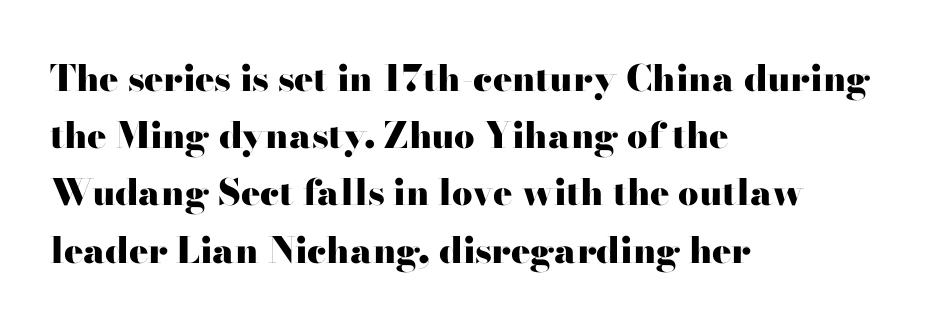
Q: Is the text bold? A: Yes.
Q: Is the text italic (slanted)? A: No, it is upright.
Q: Is the typeface a serif or a sans-serif typeface? A: Serif.
Q: Is the text underlined? A: No.
Q: How is the paragraph aligned? A: Left-aligned.
Q: Is the spacing between letters normal or unusually wide? A: Normal.
Q: Is the spacing between lines tight, normal or loose? A: Normal.
Q: Width (condensed, normal, or wide)? A: Wide.
Q: Stroke contrast? A: High.
Q: x-height? A: Small.
Q: Monospaced? A: No.
